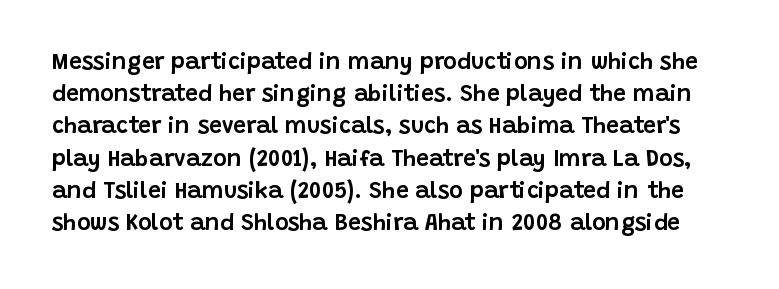
Q: Is the text italic (slanted)? A: No, it is upright.
Q: Is the text underlined? A: No.
Q: Is the spacing between letters normal or unusually wide? A: Normal.
Q: Is the spacing between lines tight, normal or loose? A: Normal.
